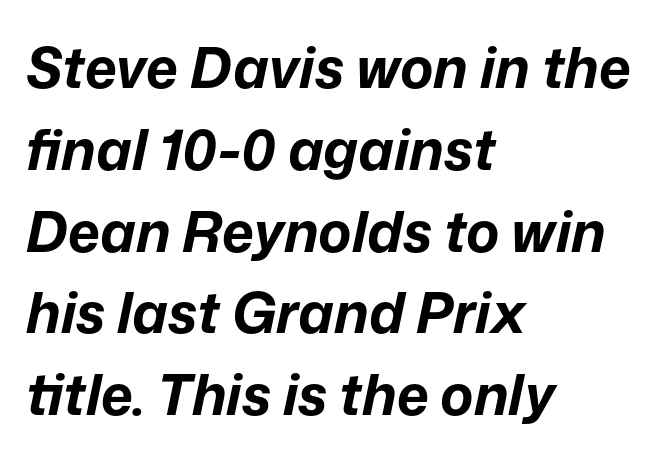
The image shows 56 px bold type, italic (leaning right); set left-aligned, normal line spacing (1.46x), normal letter spacing, not underlined; low stroke contrast and a medium x-height.
